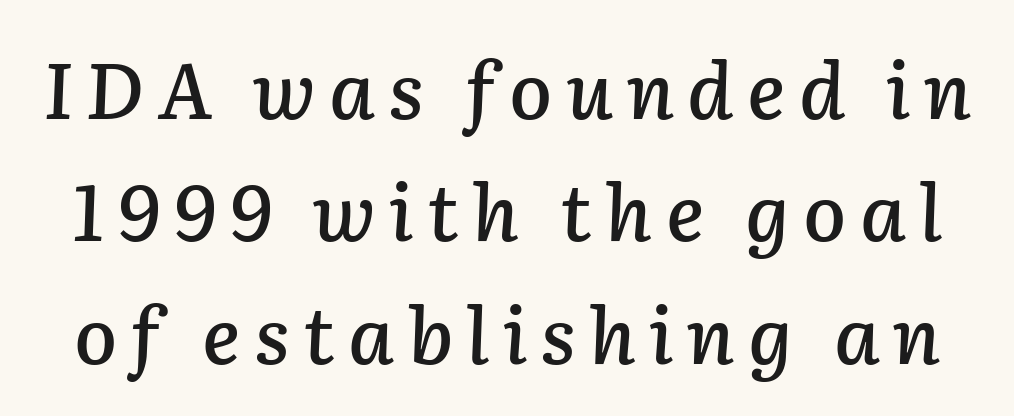
Think of a printed novel: that variable character pitch is what you see here. The strip under each line holds only bare page. Notice how the stems are inclined rather than vertical — that's the hallmark of italics. In terms of leading, this rendering sits right in the middle.
